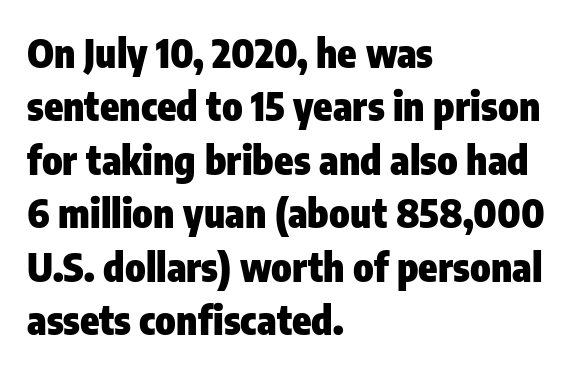
{"serif": "no", "italic": "no", "bold": "yes", "weight": "heavy", "width": "condensed", "stroke_contrast": "low", "x_height": "medium", "monospaced": "no", "underline": "no", "align": "left", "line_spacing": "normal", "line_spacing_ratio": 1.37, "letter_spacing": "normal", "letter_spacing_em": 0.0, "glyph_px": 39}
